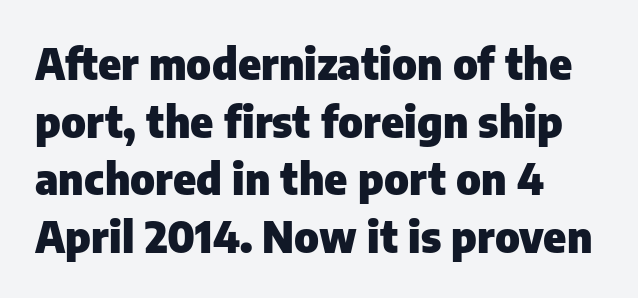
Look at the stroke-to-counter ratio: heavy, a bold. The lines sit at an ordinary, default distance from one another. Rendered with straight, roman letterforms. Standard letterfit; no display-style spreading of the glyphs. Descenders are the only things crossing below the line. The passage is arranged the way most books set body copy — flush left.
